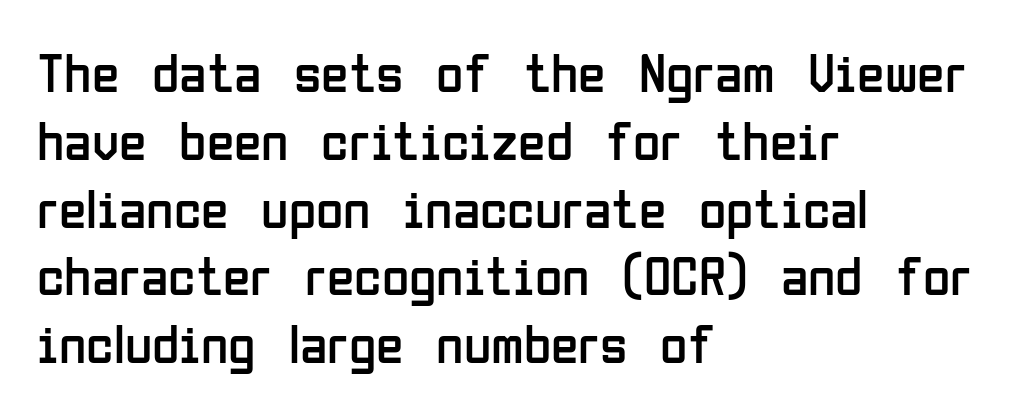
Q: Is the text bold? A: No.
Q: Is the text italic (slanted)? A: No, it is upright.
Q: Is the typeface a serif or a sans-serif typeface? A: Sans-serif.
Q: Is the text underlined? A: No.
Q: How is the paragraph aligned? A: Left-aligned.
Q: Is the spacing between letters normal or unusually wide? A: Normal.
Q: Width (condensed, normal, or wide)? A: Condensed.
Q: Stroke contrast? A: Low.
Q: x-height? A: Medium.
Q: Monospaced? A: No.
